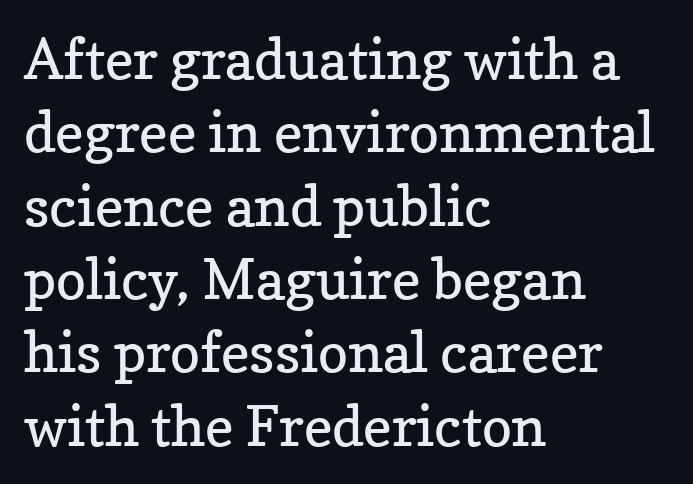
{"serif": "yes", "italic": "no", "bold": "no", "weight": "regular", "width": "normal", "stroke_contrast": "low", "x_height": "medium", "monospaced": "no", "underline": "no", "align": "left", "line_spacing": "normal", "line_spacing_ratio": 1.31, "letter_spacing": "normal", "letter_spacing_em": 0.0, "glyph_px": 56}
